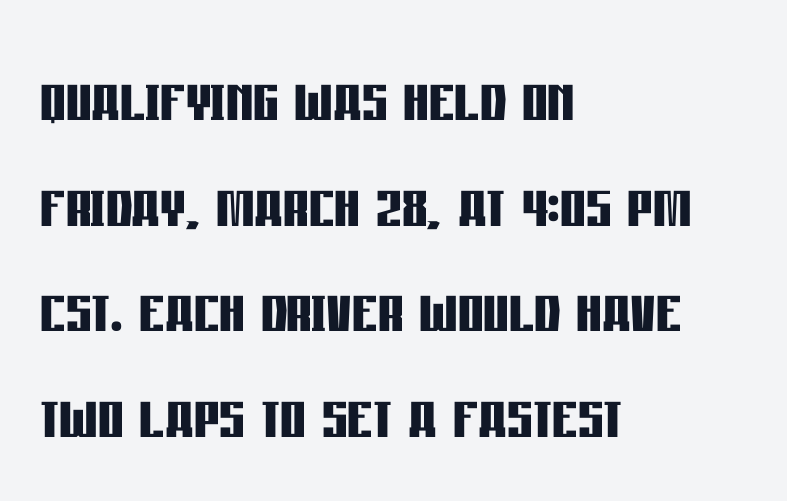
Glance below the letters and you will spot only blank space. Leading: standard. These lines stack with their left ends in a neat column. This is heavy type, rendered in bold. Glyph-to-glyph distance matches everyday printed text.
